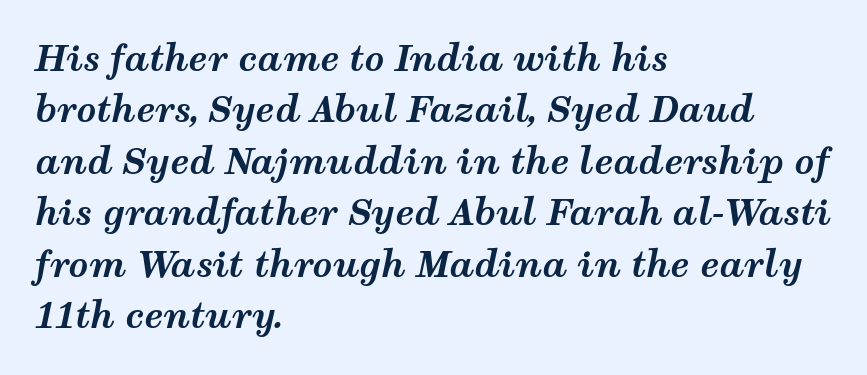
The image shows 35 px bold, wide type, italic (leaning right); set left-aligned, normal line spacing (1.47x), normal letter spacing, not underlined; medium stroke contrast and a medium x-height.
